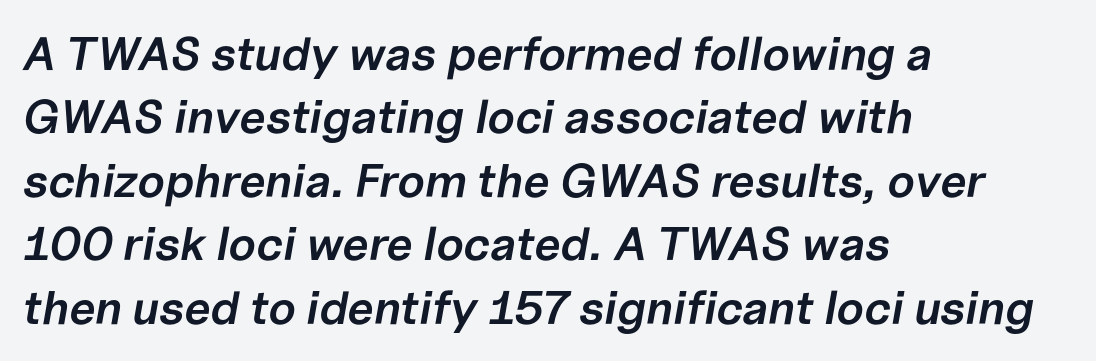
The image shows 47 px semibold type, italic (leaning right); set left-aligned, normal line spacing (1.35x), normal letter spacing, not underlined; low stroke contrast and a medium x-height.
